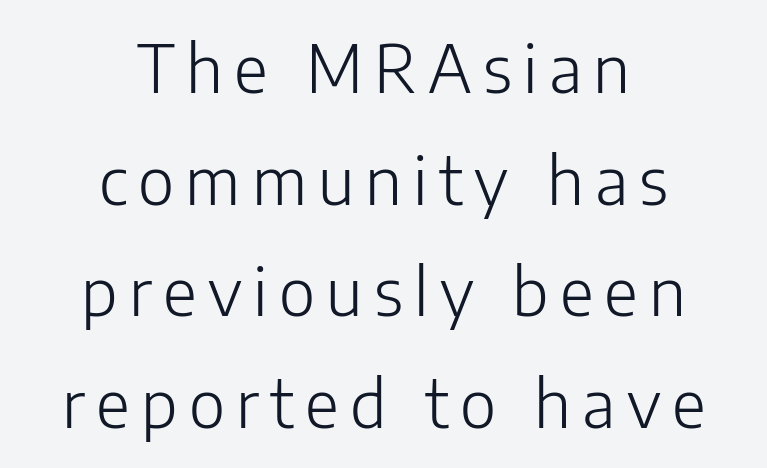
{"serif": "no", "italic": "no", "bold": "no", "weight": "light", "width": "normal", "stroke_contrast": "low", "x_height": "medium", "monospaced": "no", "underline": "no", "align": "center", "line_spacing": "normal", "line_spacing_ratio": 1.69, "glyph_px": 66}
